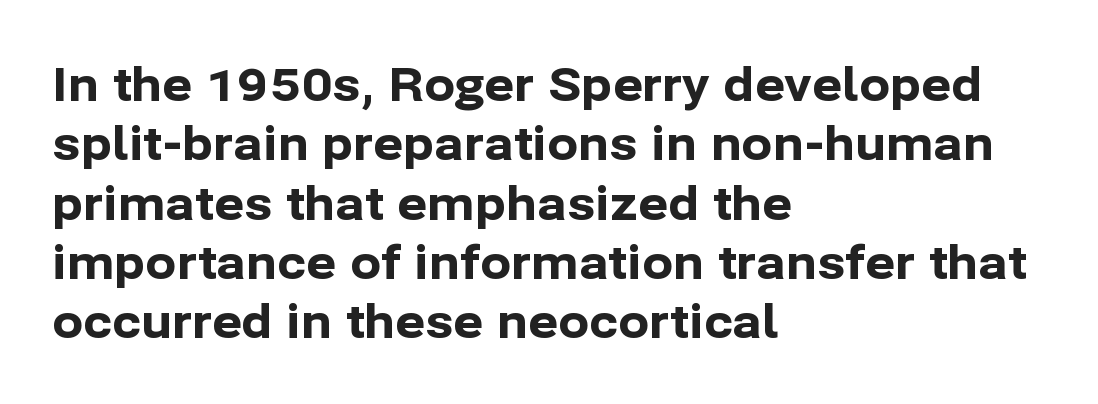
The image shows 46 px bold sans-serif type, upright; set left-aligned, normal line spacing (1.29x), normal letter spacing, not underlined; low stroke contrast and a medium x-height.
